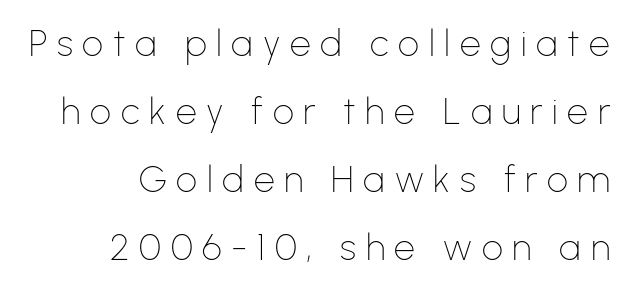
{"serif": "no", "italic": "no", "bold": "no", "weight": "thin", "width": "normal", "stroke_contrast": "low", "x_height": "medium", "monospaced": "no", "underline": "no", "align": "right", "line_spacing_ratio": 1.84, "letter_spacing": "wide", "letter_spacing_em": 0.26, "glyph_px": 37}
